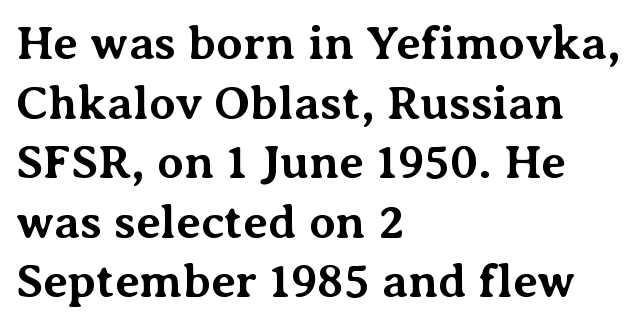
The image shows 48 px bold serif type, upright; set left-aligned, line spacing 1.24x, normal letter spacing, not underlined; medium stroke contrast and a medium x-height.
